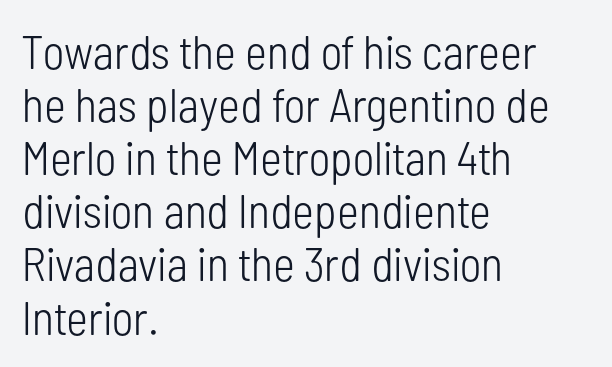
{"serif": "no", "italic": "no", "bold": "no", "weight": "light", "width": "condensed", "stroke_contrast": "low", "x_height": "medium", "monospaced": "no", "underline": "no", "align": "left", "line_spacing": "tight", "line_spacing_ratio": 1.13, "letter_spacing": "normal", "letter_spacing_em": 0.0, "glyph_px": 47}
